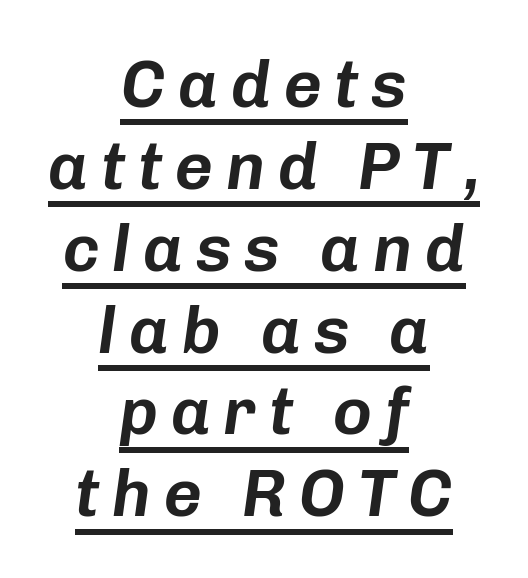
The rendering applies a slant to the glyphs. The compositor balanced each line on the midline. Emphasis is given by a line drawn under the lettering. The passage shown is typed in a proportional face where columns would drift.
